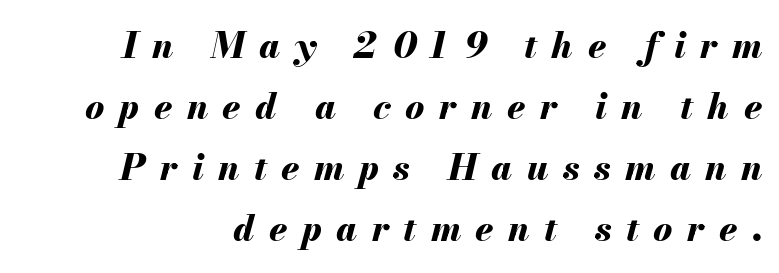
Q: Is the text bold? A: Yes.
Q: Is the text italic (slanted)? A: Yes, it leans right by about 13 degrees.
Q: Is the text underlined? A: No.
Q: Is the spacing between letters normal or unusually wide? A: Unusually wide.
Q: Is the spacing between lines tight, normal or loose? A: Normal.
Q: Width (condensed, normal, or wide)? A: Normal.
Q: Stroke contrast? A: Medium.
Q: x-height? A: Small.
Q: Monospaced? A: No.
